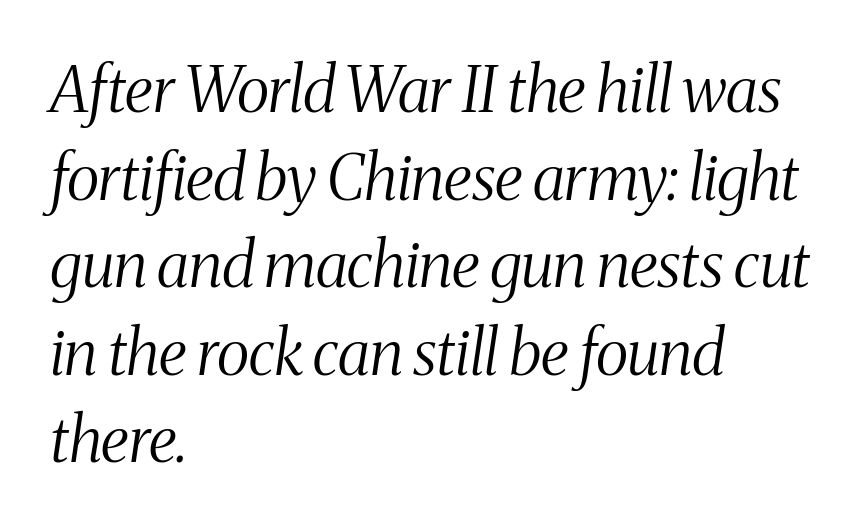
Q: Is the text bold? A: No.
Q: Is the text italic (slanted)? A: Yes, it leans right by about 8 degrees.
Q: Is the typeface a serif or a sans-serif typeface? A: Serif.
Q: Is the text underlined? A: No.
Q: How is the paragraph aligned? A: Left-aligned.
Q: Is the spacing between letters normal or unusually wide? A: Normal.
Q: Is the spacing between lines tight, normal or loose? A: Normal.
Q: Width (condensed, normal, or wide)? A: Condensed.
Q: Stroke contrast? A: Medium.
Q: x-height? A: Medium.
Q: Monospaced? A: No.
